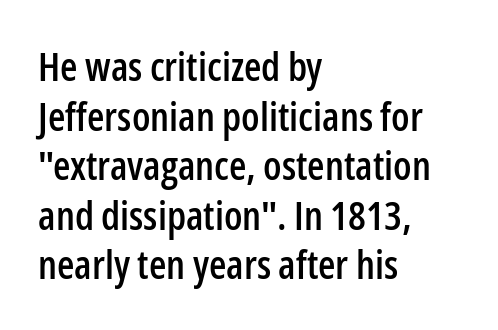
The image shows 40 px condensed sans-serif type, upright; set left-aligned, line spacing 1.24x, normal letter spacing, not underlined; low stroke contrast and a medium x-height.
